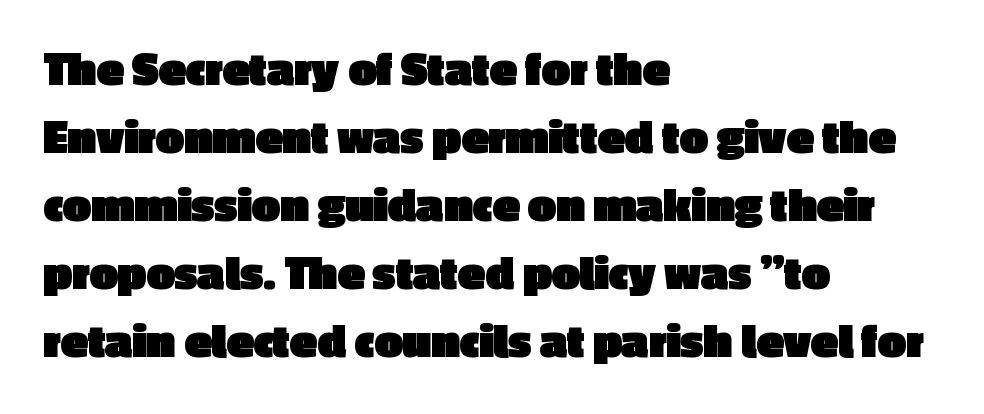
Q: Is the text bold? A: Yes.
Q: Is the text italic (slanted)? A: No, it is upright.
Q: Is the typeface a serif or a sans-serif typeface? A: Sans-serif.
Q: Is the text underlined? A: No.
Q: How is the paragraph aligned? A: Left-aligned.
Q: Is the spacing between letters normal or unusually wide? A: Normal.
Q: Is the spacing between lines tight, normal or loose? A: Normal.
Q: Width (condensed, normal, or wide)? A: Normal.
Q: x-height? A: Medium.
Q: Monospaced? A: No.
